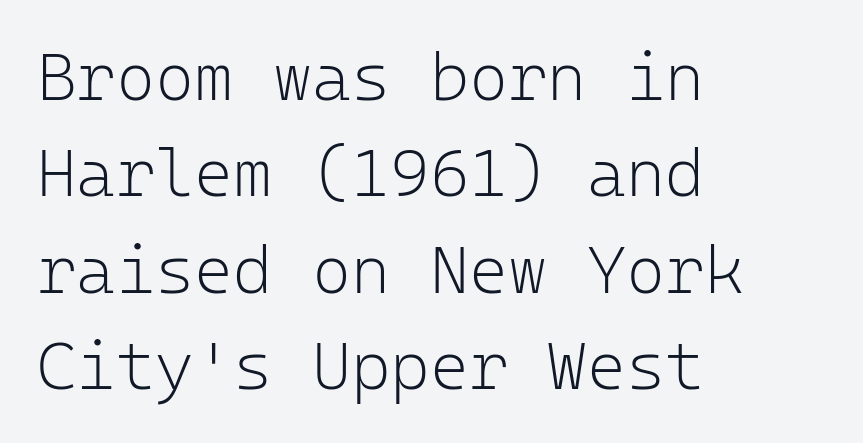
The image shows 67 px light sans-serif type, upright, monospaced; set left-aligned, normal line spacing (1.44x), normal letter spacing, not underlined; low stroke contrast and a medium x-height.
